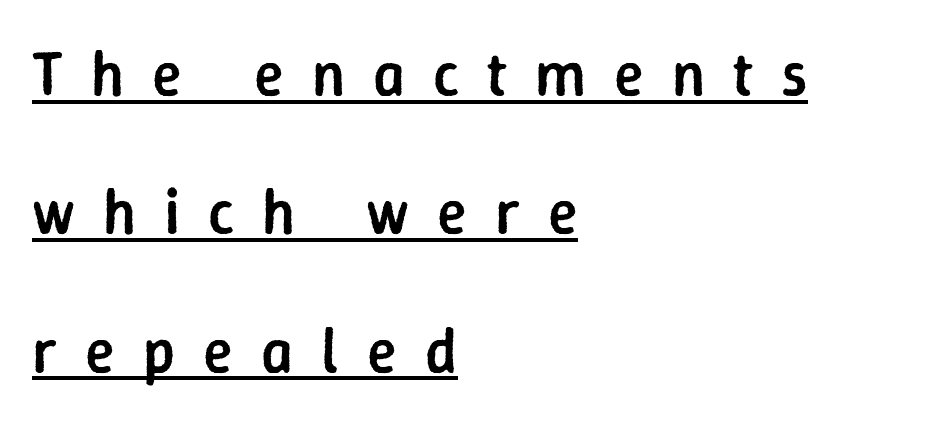
The image shows 62 px semibold sans-serif type, upright; set left-aligned, loose line spacing (2.23x), unusually wide letter spacing (+0.45 em), underlined; low stroke contrast and a medium x-height.
